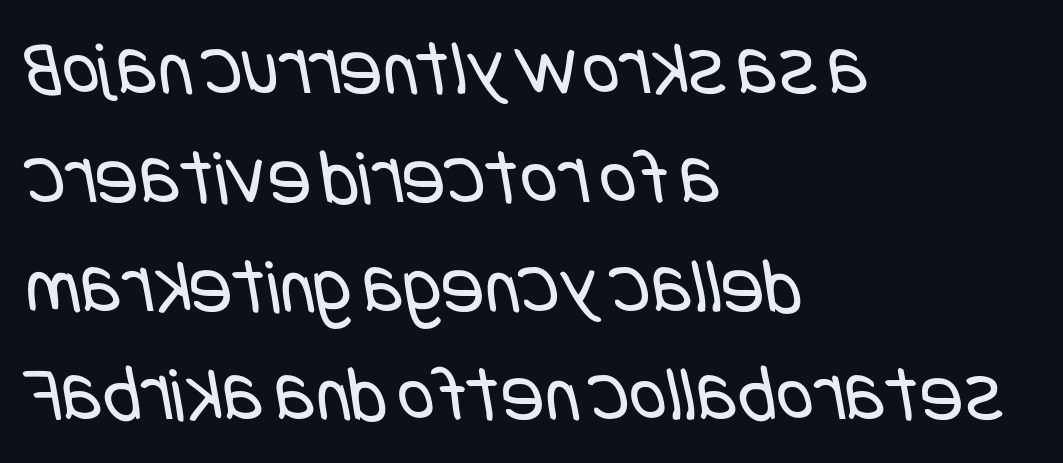
The image shows 80 px regular-weight, condensed sans-serif type; set left-aligned, normal line spacing (1.36x), normal letter spacing, not underlined; low stroke contrast and a large x-height.
